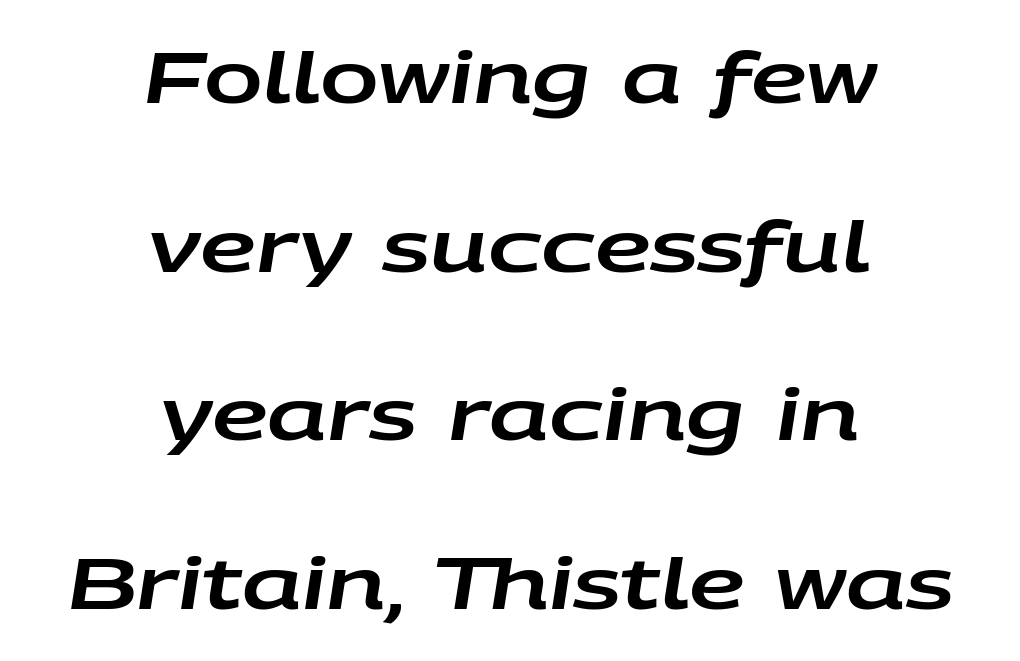
{"italic": "yes", "lean": "right", "slant_degrees": 9, "width": "wide", "stroke_contrast": "low", "x_height": "large", "monospaced": "no", "underline": "no", "align": "center", "line_spacing": "loose", "line_spacing_ratio": 2.41, "letter_spacing": "normal", "letter_spacing_em": 0.0, "glyph_px": 70}
